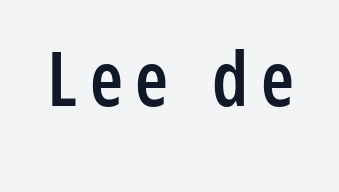
Q: Is the text bold? A: Semi-bold.
Q: Is the text italic (slanted)? A: No, it is upright.
Q: Is the typeface a serif or a sans-serif typeface? A: Sans-serif.
Q: Is the text underlined? A: No.
Q: Width (condensed, normal, or wide)? A: Condensed.
Q: Stroke contrast? A: Low.
Q: x-height? A: Medium.
Q: Monospaced? A: No.
